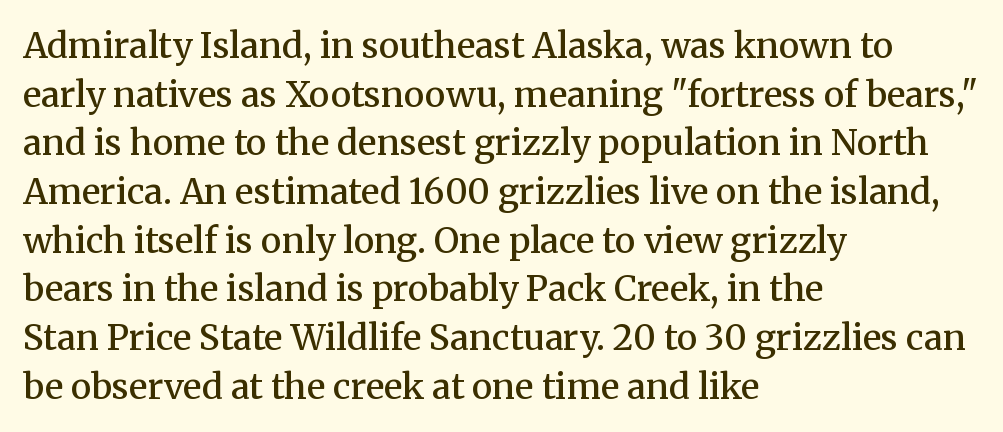
Q: Is the text bold? A: Semi-bold.
Q: Is the text italic (slanted)? A: No, it is upright.
Q: Is the typeface a serif or a sans-serif typeface? A: Serif.
Q: Is the text underlined? A: No.
Q: How is the paragraph aligned? A: Left-aligned.
Q: Is the spacing between letters normal or unusually wide? A: Normal.
Q: Is the spacing between lines tight, normal or loose? A: Normal.
Q: Width (condensed, normal, or wide)? A: Normal.
Q: Stroke contrast? A: Medium.
Q: x-height? A: Medium.
Q: Monospaced? A: No.
